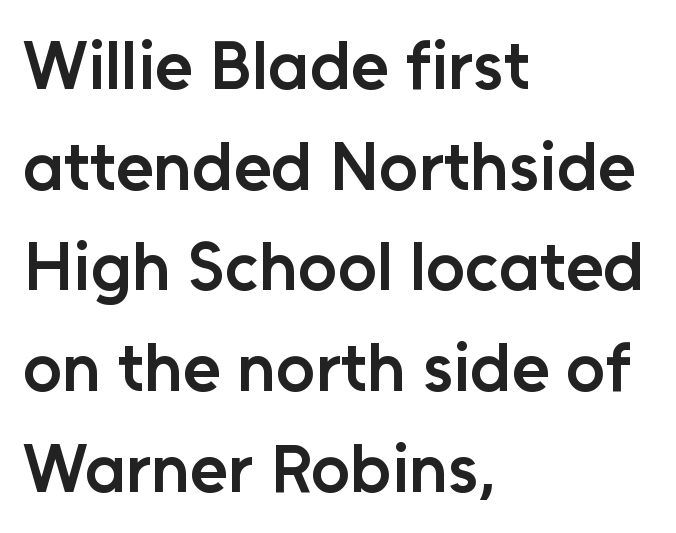
The image shows 69 px semibold sans-serif type, upright; set left-aligned, normal line spacing (1.46x), normal letter spacing, not underlined; low stroke contrast and a medium x-height.
